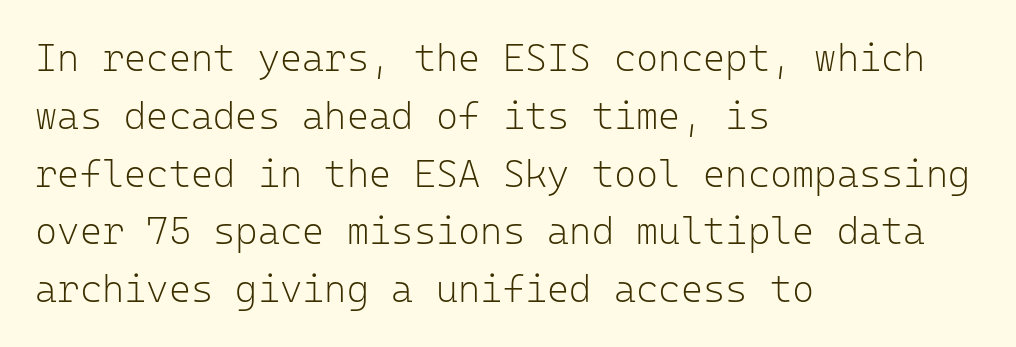
{"serif": "no", "italic": "no", "bold": "no", "weight": "light", "width": "normal", "stroke_contrast": "low", "x_height": "medium", "monospaced": "yes", "underline": "no", "align": "left", "line_spacing": "normal", "line_spacing_ratio": 1.52, "letter_spacing": "normal", "letter_spacing_em": 0.0, "glyph_px": 38}
